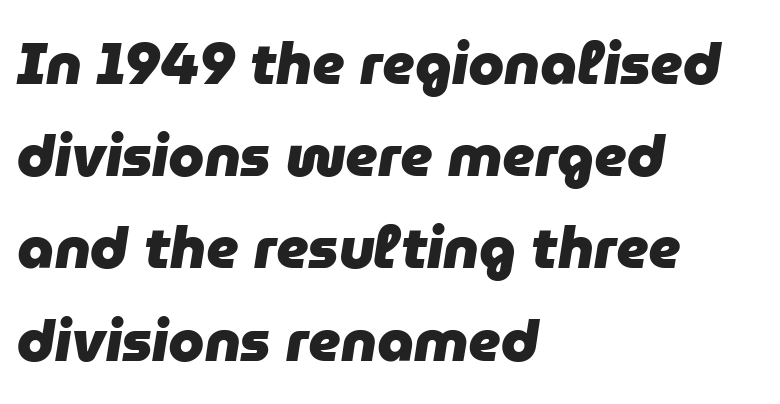
Varying glyph widths throughout — classic text-font behaviour. The space directly below the letters is spotless. Students, observe: this is what conventionally led text looks like. Heft: maximum for text — a bold. Letter spacing: default. Italic: yes, the glyphs are oblique.
